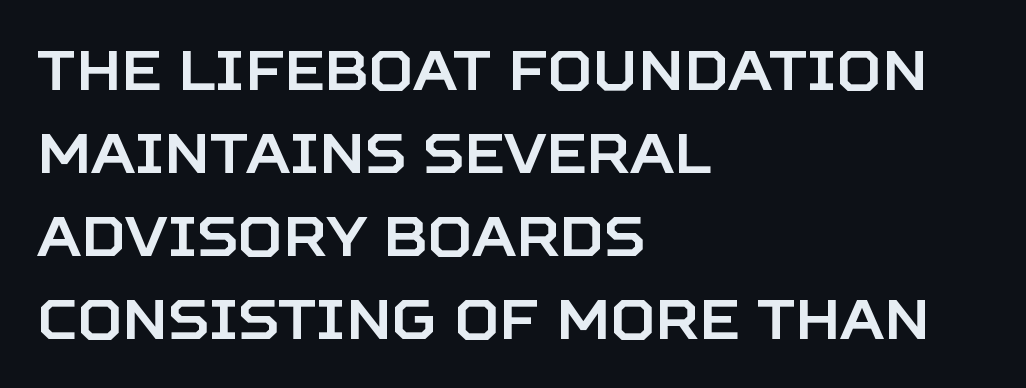
Q: Is the text italic (slanted)? A: No, it is upright.
Q: Is the typeface a serif or a sans-serif typeface? A: Sans-serif.
Q: Is the text underlined? A: No.
Q: How is the paragraph aligned? A: Left-aligned.
Q: Is the spacing between letters normal or unusually wide? A: Normal.
Q: Is the spacing between lines tight, normal or loose? A: Normal.
Q: Width (condensed, normal, or wide)? A: Normal.
Q: Stroke contrast? A: Low.
Q: x-height? A: Large.
Q: Monospaced? A: No.
